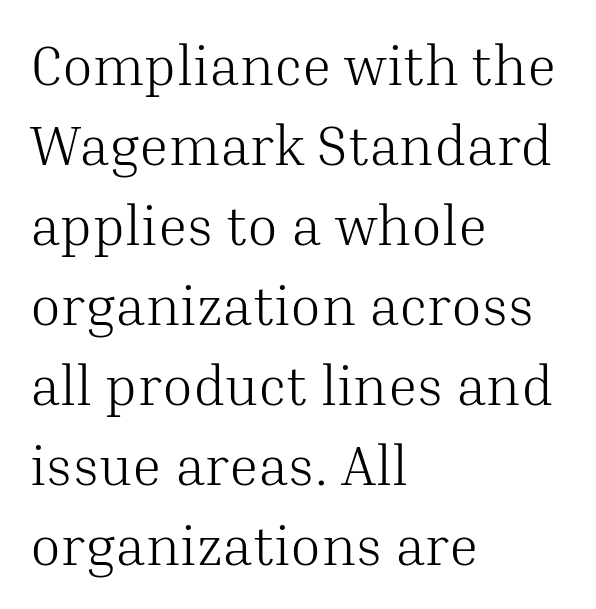
The image shows 56 px light serif type, upright; set left-aligned, normal line spacing (1.43x), normal letter spacing, not underlined; medium stroke contrast and a medium x-height.
